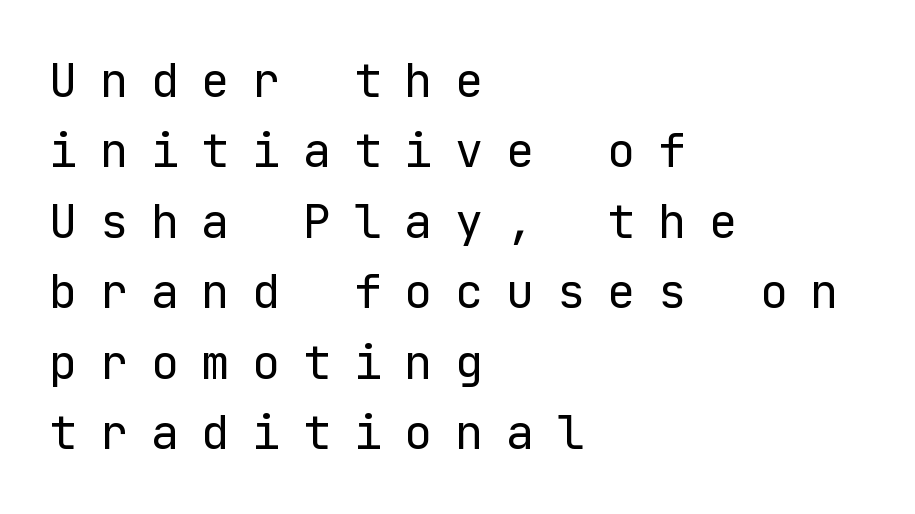
Lines of text with bare space underneath. The axis of the letterforms is exactly vertical. This reads as an unemphasized weight, regular at the heaviest. The letters are spread apart with noticeably loose tracking. The text was rendered using a sans face with plain stroke endings.
